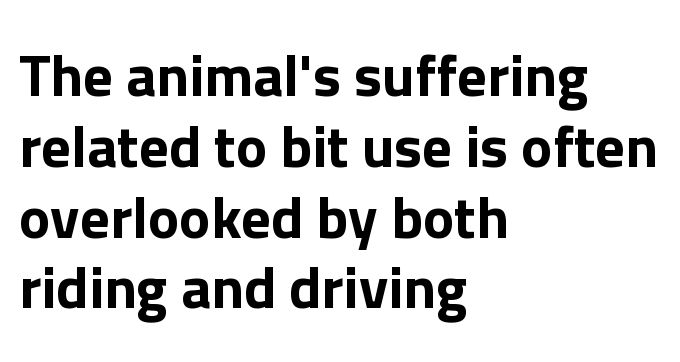
The image shows 59 px sans-serif type, upright; set left-aligned, line spacing 1.2x, normal letter spacing, not underlined; low stroke contrast and a medium x-height.
